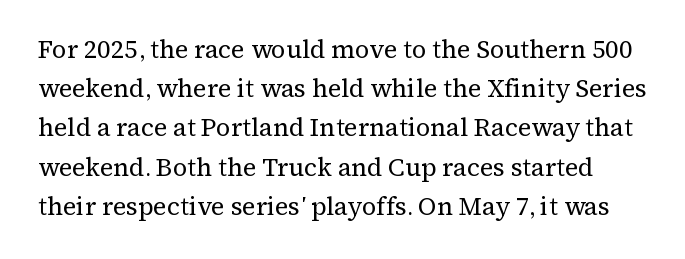
The image shows 25 px text type, upright; set normal line spacing (1.57x), normal letter spacing, not underlined.
